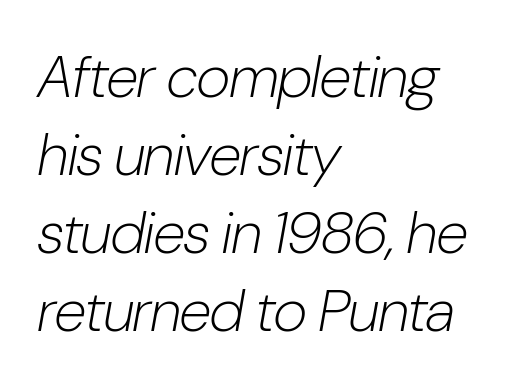
Q: Is the text bold? A: No.
Q: Is the text italic (slanted)? A: Yes, it leans right by about 10 degrees.
Q: Is the text underlined? A: No.
Q: How is the paragraph aligned? A: Left-aligned.
Q: Is the spacing between letters normal or unusually wide? A: Normal.
Q: Is the spacing between lines tight, normal or loose? A: Normal.
Q: Width (condensed, normal, or wide)? A: Condensed.
Q: Stroke contrast? A: Low.
Q: x-height? A: Medium.
Q: Monospaced? A: No.
